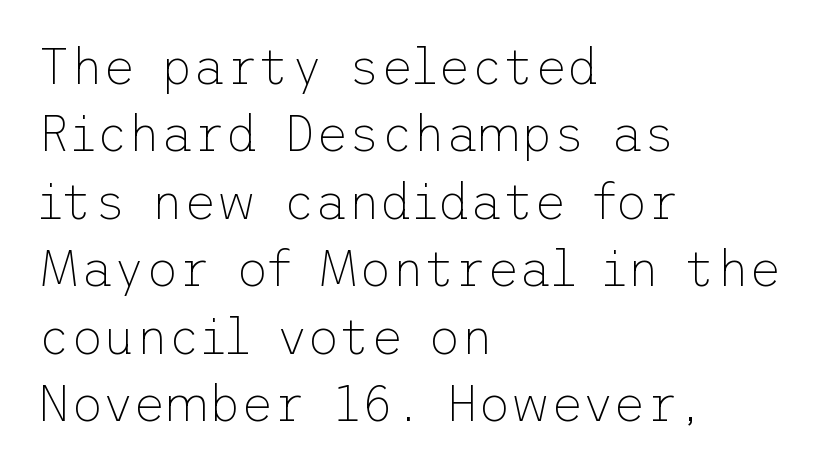
{"serif": "no", "italic": "no", "bold": "no", "weight": "thin", "width": "normal", "stroke_contrast": "low", "x_height": "medium", "underline": "no", "align": "left", "line_spacing": "normal", "line_spacing_ratio": 1.35, "letter_spacing": "normal", "letter_spacing_em": 0.0, "glyph_px": 50}
